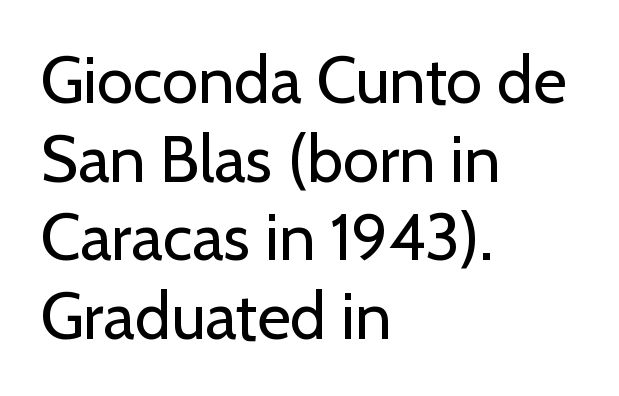
The image shows 65 px regular-weight sans-serif type, upright; set left-aligned, line spacing 1.21x, normal letter spacing, not underlined; low stroke contrast and a medium x-height.
